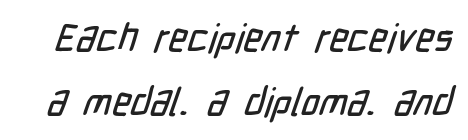
{"serif": "no", "width": "condensed", "stroke_contrast": "low", "x_height": "medium", "monospaced": "no", "underline": "no", "line_spacing": "normal", "line_spacing_ratio": 1.64, "letter_spacing": "normal", "letter_spacing_em": 0.0, "glyph_px": 39}
